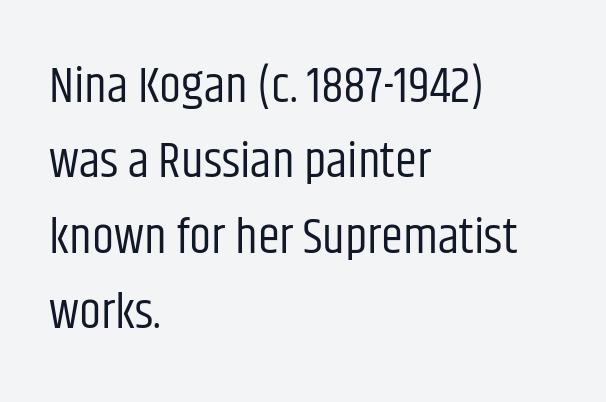
The image shows 50 px regular-weight, condensed sans-serif type, upright; set left-aligned, normal line spacing (1.51x), normal letter spacing, not underlined; low stroke contrast and a large x-height.
